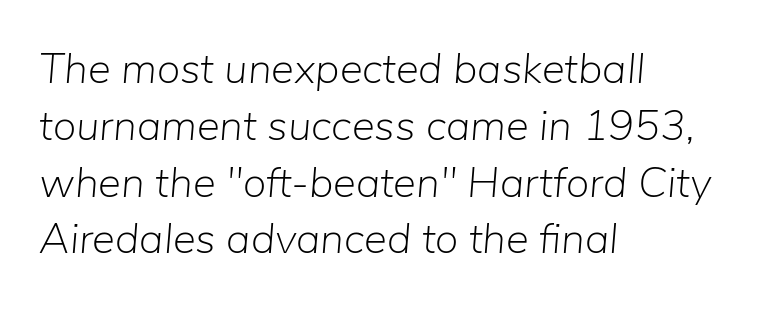
Q: Is the text bold? A: No.
Q: Is the text italic (slanted)? A: Yes, it leans right by about 5 degrees.
Q: Is the text underlined? A: No.
Q: How is the paragraph aligned? A: Left-aligned.
Q: Is the spacing between letters normal or unusually wide? A: Normal.
Q: Is the spacing between lines tight, normal or loose? A: Normal.
Q: Width (condensed, normal, or wide)? A: Normal.
Q: Stroke contrast? A: Low.
Q: x-height? A: Medium.
Q: Monospaced? A: No.
